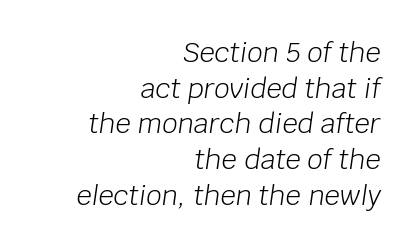
{"italic": "yes", "lean": "right", "slant_degrees": 8, "bold": "no", "underline": "no", "align": "right", "line_spacing": "normal", "line_spacing_ratio": 1.32, "letter_spacing": "normal", "letter_spacing_em": 0.0, "glyph_px": 27}
